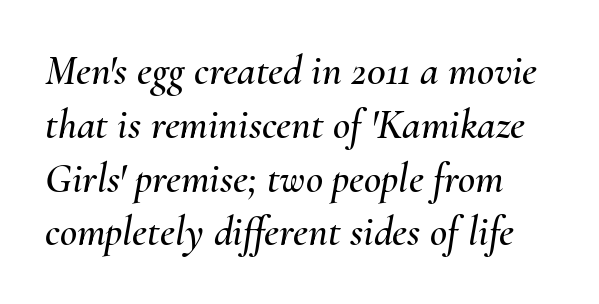
{"italic": "yes", "lean": "right", "slant_degrees": 10, "width": "normal", "stroke_contrast": "medium", "x_height": "small", "monospaced": "no", "underline": "no", "line_spacing": "normal", "line_spacing_ratio": 1.28, "letter_spacing": "normal", "letter_spacing_em": 0.0, "glyph_px": 42}
